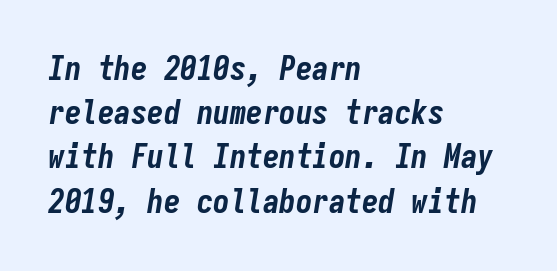
Q: Is the text bold? A: Yes.
Q: Is the text italic (slanted)? A: Yes, it leans right by about 9 degrees.
Q: Is the text underlined? A: No.
Q: How is the paragraph aligned? A: Left-aligned.
Q: Is the spacing between letters normal or unusually wide? A: Normal.
Q: Is the spacing between lines tight, normal or loose? A: Normal.
Q: Width (condensed, normal, or wide)? A: Condensed.
Q: Stroke contrast? A: Low.
Q: x-height? A: Medium.
Q: Monospaced? A: Yes.
